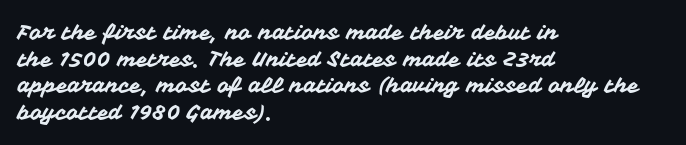
Successive baselines arrive at the customary interval. The space directly below the letters is spotless. The face used here is rendered with its standard letterfit. The rendering anchors every line to the left-hand side.
